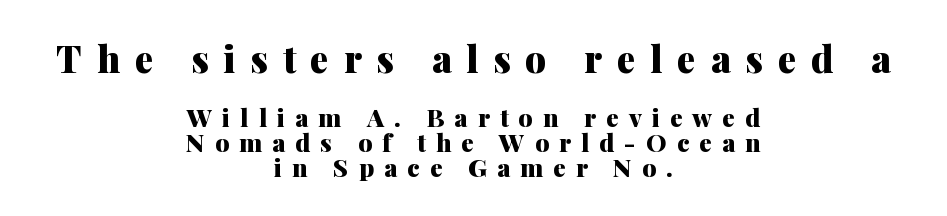
The image shows 37 px heavy serif type, upright; set centered, tight line spacing (1.0x), unusually wide letter spacing (+0.4 em), not underlined; the first (top) block is 1.48x larger; medium stroke contrast and a medium x-height.
